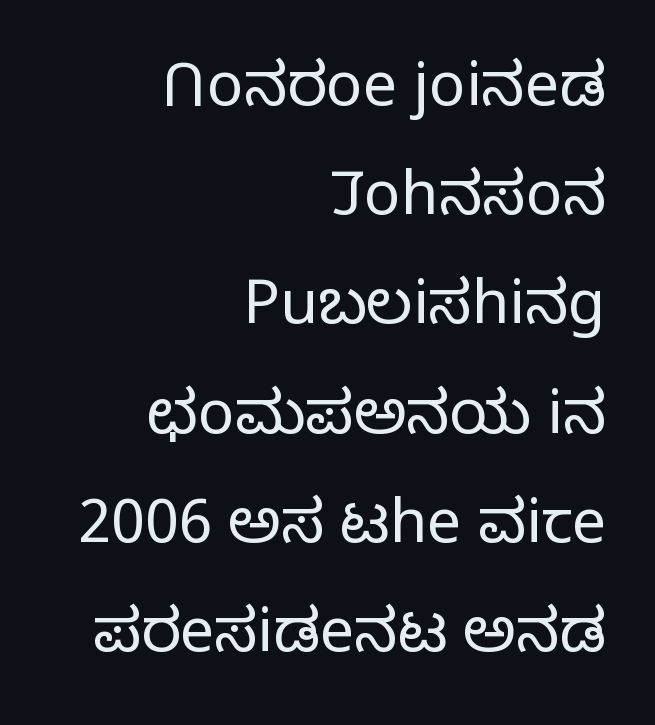
{"serif": "no", "italic": "no", "bold": "no", "weight": "light", "width": "normal", "stroke_contrast": "low", "x_height": "medium", "monospaced": "no", "underline": "no", "align": "right", "line_spacing_ratio": 1.79, "letter_spacing": "normal", "letter_spacing_em": 0.0, "glyph_px": 61}
